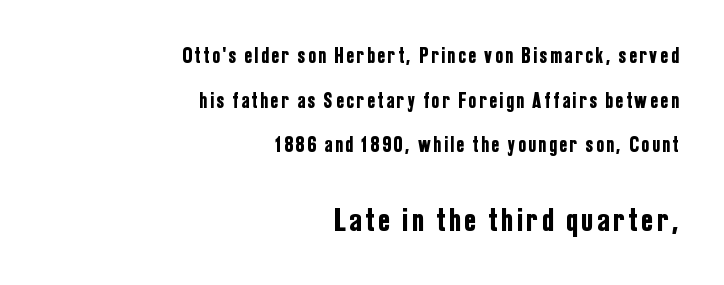
The image shows 33 px condensed sans-serif type, upright; set right-aligned, loose line spacing (2.03x), not underlined; the second (bottom) block is 1.5x larger; low stroke contrast and a medium x-height.
